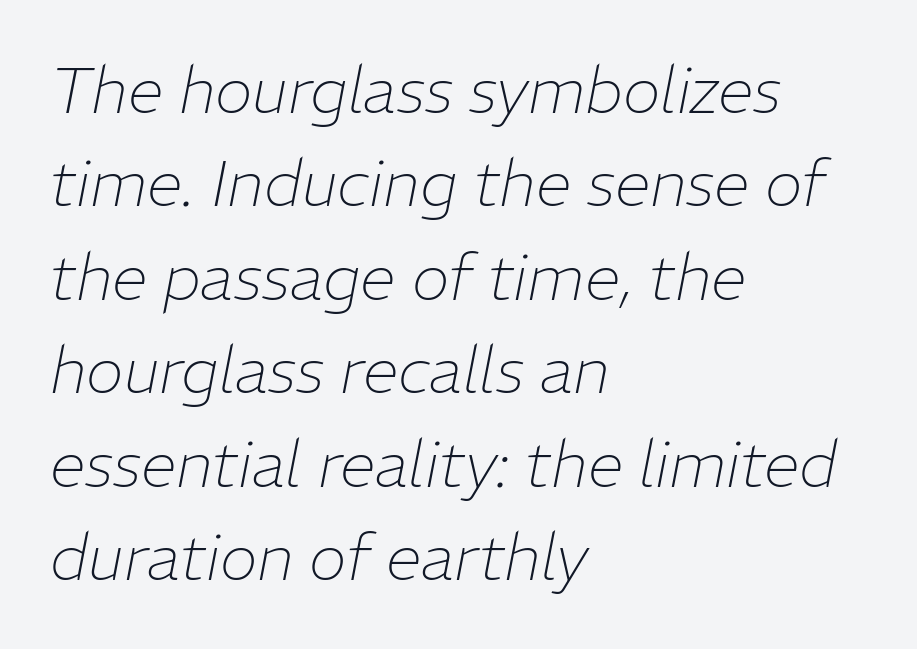
If you drew a ruler down the left edge, every line would touch it. Every character sits at an angle, as italics do. Do the characters align in a grid? No, the font is proportional. Each row of text sits above clean, open space. Stem width sits at or under what a default text font uses. There is no visible air inserted between adjacent glyphs.
